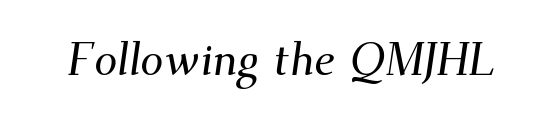
Character widths vary here, with narrow letters taking less room than wide ones. The zone under the glyphs is completely vacant. Characters follow at the spacing the type designer built in. Old-style or modern, the face here clearly has serifs.
